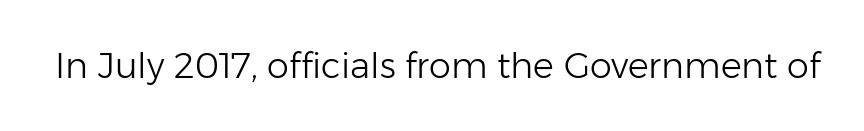
The image shows 35 px light sans-serif type, upright; set normal letter spacing, not underlined; low stroke contrast and a medium x-height.
